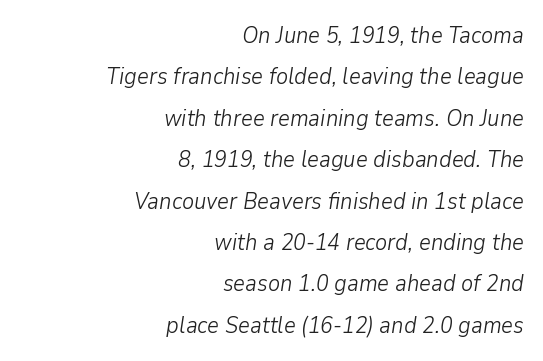
{"italic": "yes", "lean": "right", "slant_degrees": 9, "bold": "no", "underline": "no", "align": "right", "line_spacing_ratio": 1.8, "letter_spacing": "normal", "letter_spacing_em": 0.0, "glyph_px": 23}
